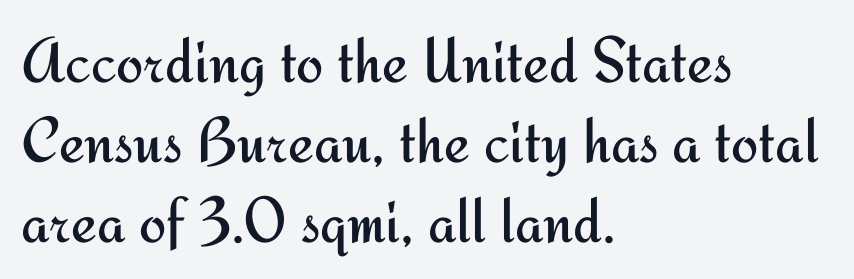
Each row of text sits above clean, open space. Every row of glyphs begins at an identical x-position on the left. Font category for this specimen: sans-serif. Posture: vertical. The font is comparable to plain body text, perhaps lighter.
